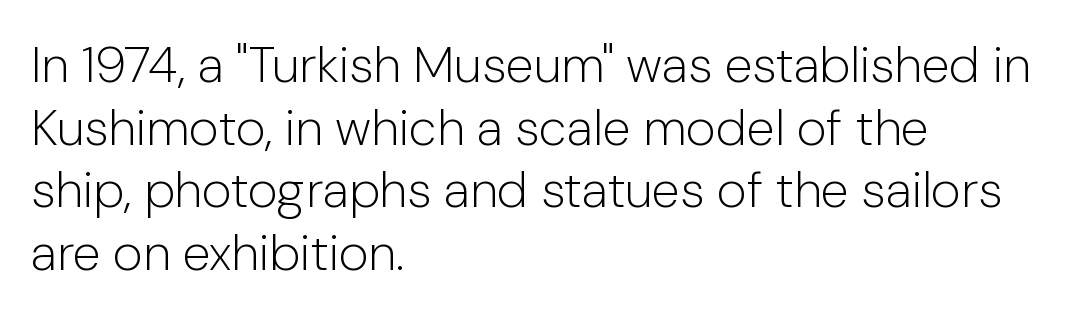
{"serif": "no", "italic": "no", "bold": "no", "weight": "light", "width": "normal", "stroke_contrast": "low", "x_height": "medium", "monospaced": "no", "underline": "no", "align": "left", "line_spacing_ratio": 1.23, "letter_spacing": "normal", "letter_spacing_em": 0.0, "glyph_px": 51}
